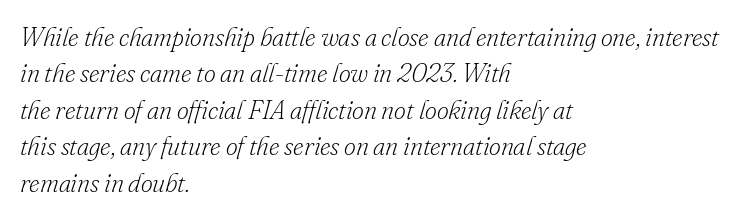
{"italic": "yes", "lean": "right", "slant_degrees": 16, "bold": "no", "underline": "no", "align": "left", "line_spacing": "normal", "line_spacing_ratio": 1.4, "letter_spacing": "normal", "letter_spacing_em": 0.0, "glyph_px": 26}
